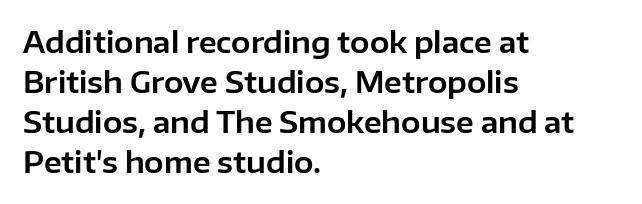
Q: Is the text italic (slanted)? A: No, it is upright.
Q: Is the typeface a serif or a sans-serif typeface? A: Sans-serif.
Q: Is the text underlined? A: No.
Q: How is the paragraph aligned? A: Left-aligned.
Q: Is the spacing between letters normal or unusually wide? A: Normal.
Q: Is the spacing between lines tight, normal or loose? A: Normal.
Q: Width (condensed, normal, or wide)? A: Normal.
Q: Stroke contrast? A: Low.
Q: x-height? A: Medium.
Q: Monospaced? A: No.
